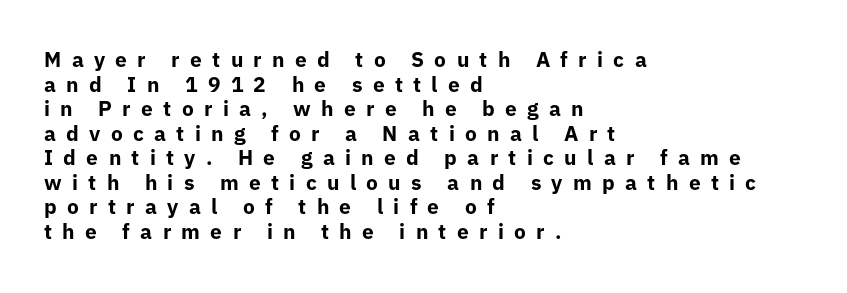
{"italic": "no", "bold": "yes", "underline": "no", "align": "left", "line_spacing_ratio": 1.17, "letter_spacing": "wide", "letter_spacing_em": 0.49, "glyph_px": 21}
